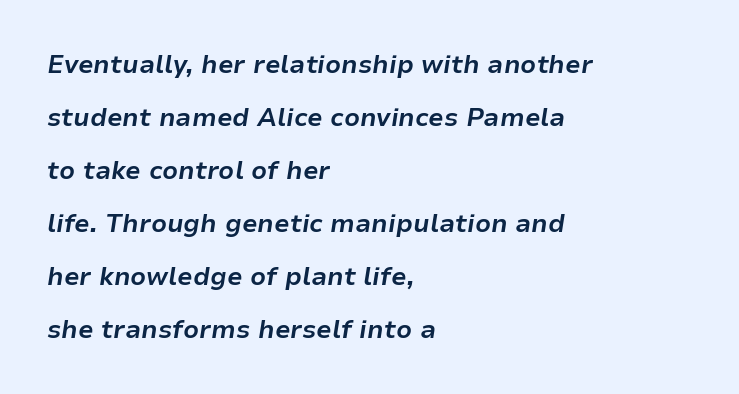
Q: Is the text bold? A: Yes.
Q: Is the text italic (slanted)? A: Yes, it leans right by about 9 degrees.
Q: Is the text underlined? A: No.
Q: How is the paragraph aligned? A: Left-aligned.
Q: Is the spacing between letters normal or unusually wide? A: Normal.
Q: Is the spacing between lines tight, normal or loose? A: Loose.
